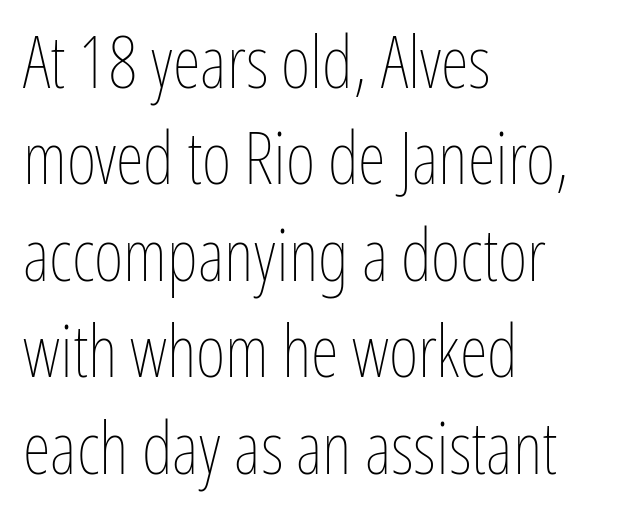
The image shows 72 px thin, condensed type, upright; set left-aligned, normal line spacing (1.34x), normal letter spacing, not underlined; low stroke contrast and a medium x-height.
